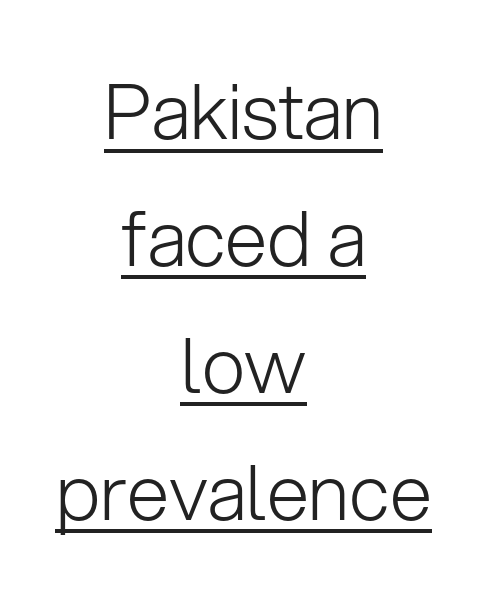
The image shows 76 px light sans-serif type, upright; set centered, normal line spacing (1.67x), normal letter spacing, underlined; low stroke contrast and a medium x-height.
